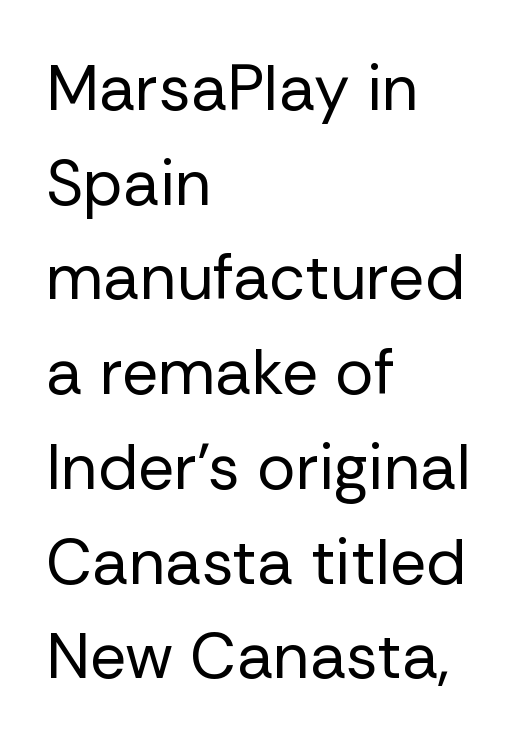
The image shows 64 px regular-weight sans-serif type, upright; set left-aligned, normal line spacing (1.48x), normal letter spacing, not underlined; low stroke contrast and a medium x-height.
